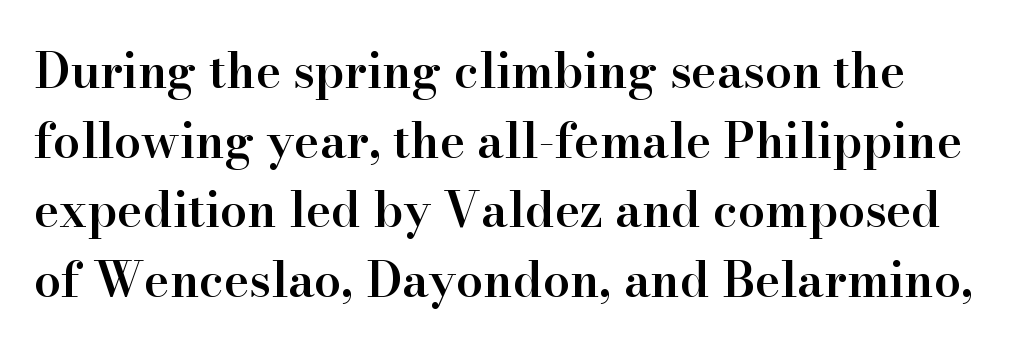
The glyphs in this specimen are seriffed. A typesetter would call this proportional, since set widths differ per character. Designer's note — italics off, roman on. This rendering features lettering with no underline. How heavy is the stroke? Medium-heavy — a semibold, shy of bold.
